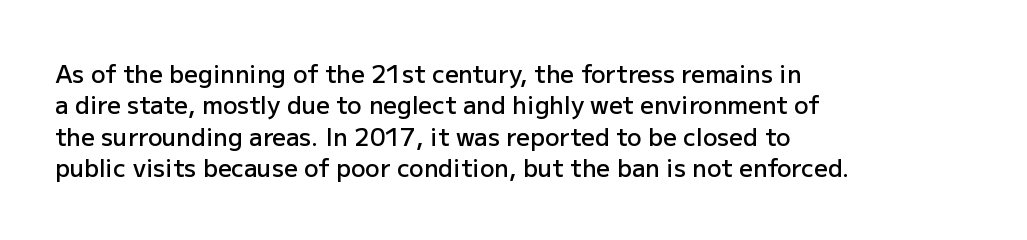
Students, this is semibold: more ink than regular, less than bold. Descender tails drop into unmarked territory. Reading down the block, your eye returns to a fixed left position each line. Do the letters lean? They stand straight. The space between consecutive lines is moderate.
